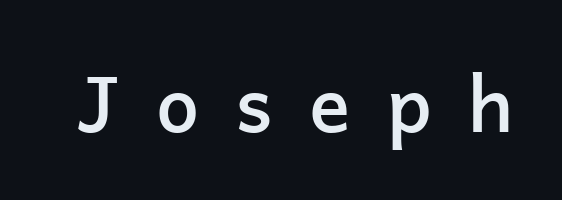
Q: Is the text bold? A: Semi-bold.
Q: Is the text italic (slanted)? A: No, it is upright.
Q: Is the typeface a serif or a sans-serif typeface? A: Sans-serif.
Q: Is the text underlined? A: No.
Q: Is the spacing between letters normal or unusually wide? A: Unusually wide.
Q: Width (condensed, normal, or wide)? A: Normal.
Q: Stroke contrast? A: Low.
Q: x-height? A: Medium.
Q: Monospaced? A: No.
